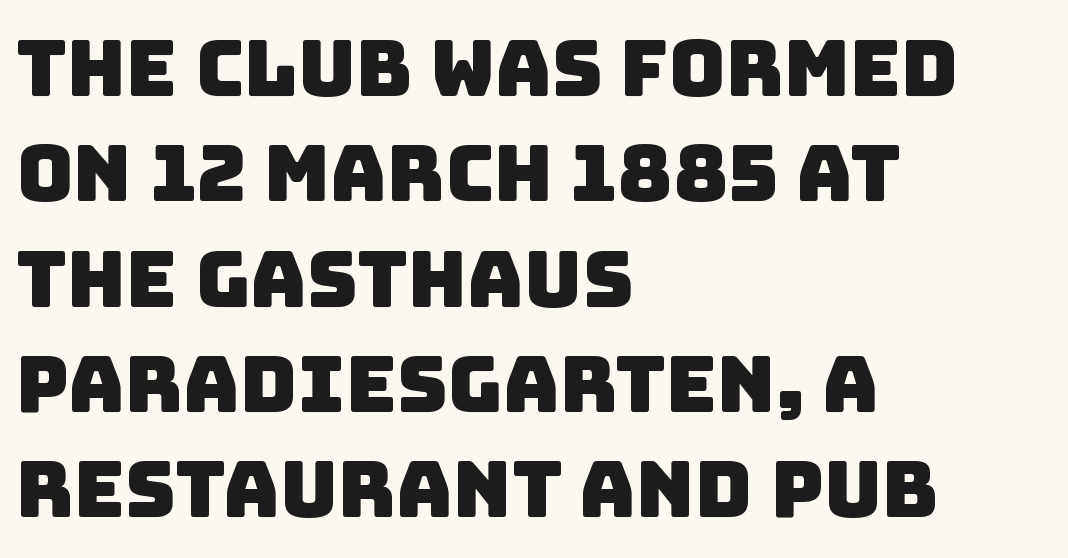
The image shows 78 px sans-serif type; set left-aligned, normal line spacing (1.35x), normal letter spacing, not underlined; low stroke contrast and a large x-height.
